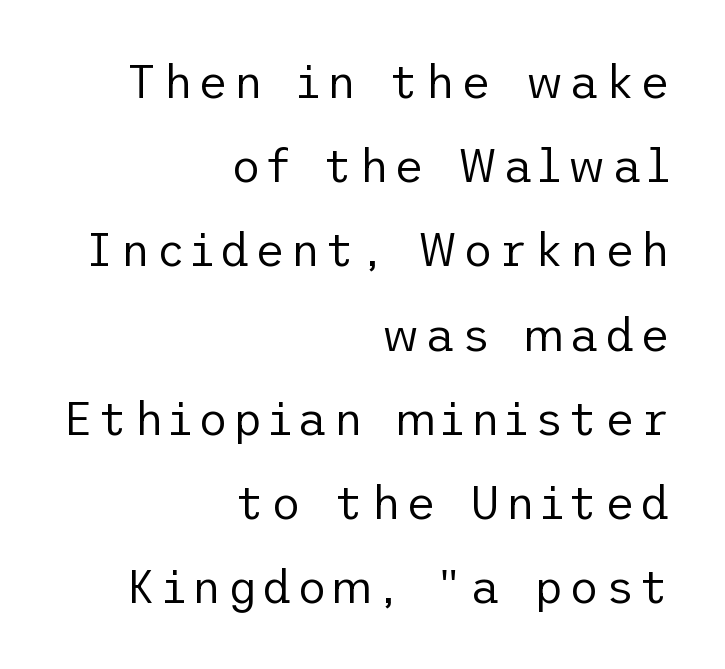
The specimen omits any rule beneath the text block's lines. No italicization has been applied; the sample stays upright. This is not heavy type; no bold has been used. Horizontal alignment here is rightward, an uncommon choice for prose. The passage shown is typeset with a sans-serif family.
